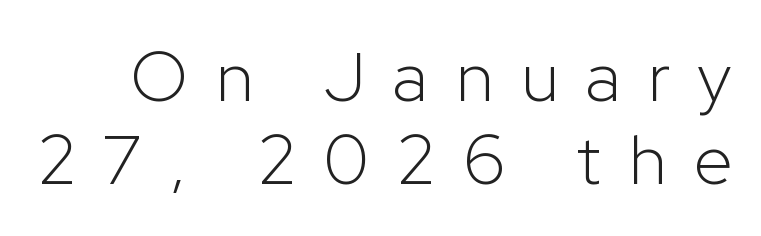
The image shows 70 px light sans-serif type, upright; set line spacing 1.19x, unusually wide letter spacing (+0.4 em), not underlined; low stroke contrast and a medium x-height.
